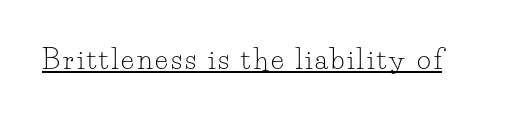
This is not heavy type; no bold has been used. A roman cut, with each character standing at attention. Is there an underline? Yes — a line sits under the letters.
